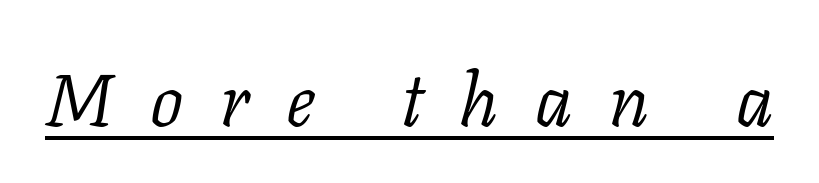
{"serif": "yes", "italic": "yes", "lean": "right", "slant_degrees": 11, "bold": "no", "weight": "light", "width": "normal", "stroke_contrast": "low", "x_height": "medium", "monospaced": "no", "underline": "yes", "letter_spacing": "wide", "letter_spacing_em": 0.49, "glyph_px": 74}
